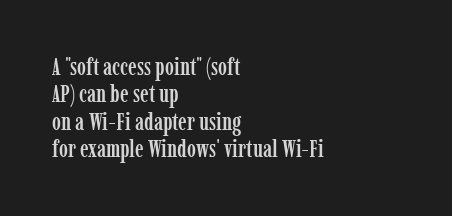
The image shows 24 px text type, upright; set left-aligned, tight line spacing (1.14x), normal letter spacing, not underlined.
